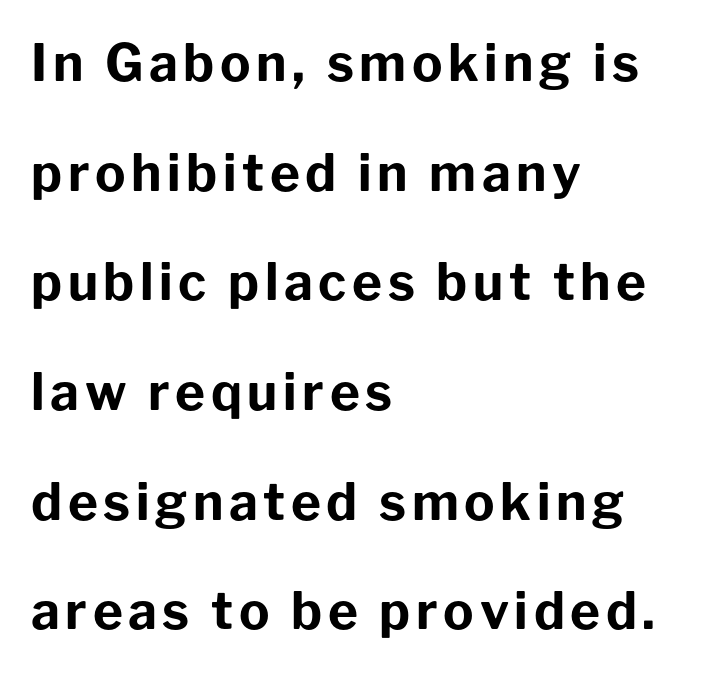
{"serif": "no", "italic": "no", "bold": "yes", "weight": "bold", "width": "normal", "stroke_contrast": "low", "x_height": "medium", "monospaced": "no", "underline": "no", "align": "left", "line_spacing": "loose", "line_spacing_ratio": 2.15, "glyph_px": 51}
